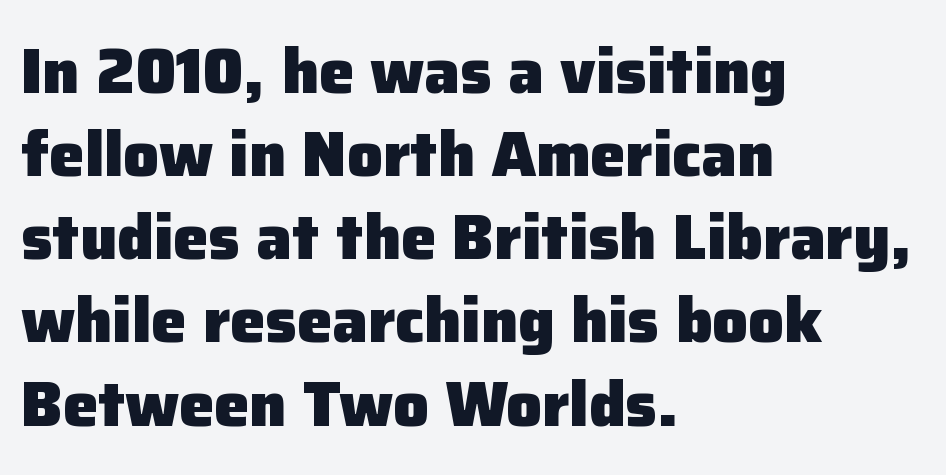
Q: Is the text bold? A: Yes.
Q: Is the text italic (slanted)? A: No, it is upright.
Q: Is the typeface a serif or a sans-serif typeface? A: Sans-serif.
Q: Is the text underlined? A: No.
Q: How is the paragraph aligned? A: Left-aligned.
Q: Is the spacing between letters normal or unusually wide? A: Normal.
Q: Is the spacing between lines tight, normal or loose? A: Normal.
Q: Width (condensed, normal, or wide)? A: Normal.
Q: Stroke contrast? A: Low.
Q: x-height? A: Medium.
Q: Monospaced? A: No.
